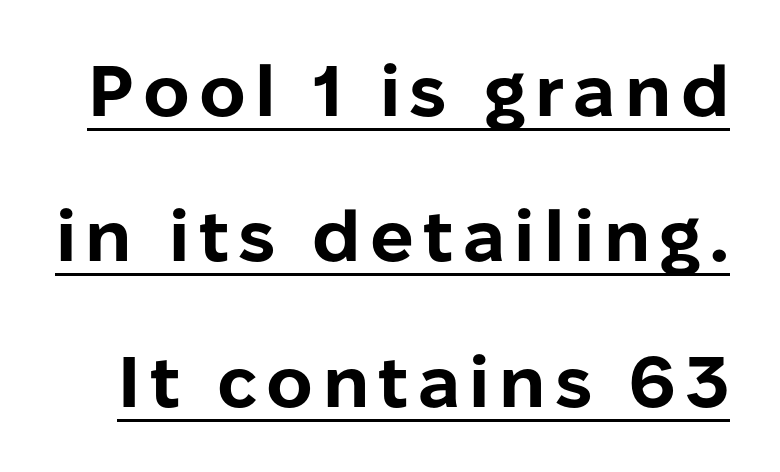
The image shows 72 px bold sans-serif type, upright; set loose line spacing (2.02x), underlined; low stroke contrast and a medium x-height.
